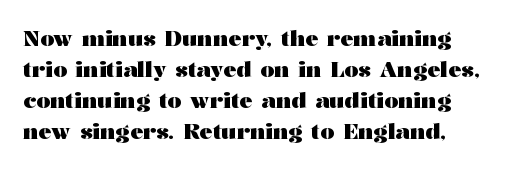
Q: Is the text bold? A: Yes.
Q: Is the text italic (slanted)? A: No, it is upright.
Q: Is the text underlined? A: No.
Q: How is the paragraph aligned? A: Left-aligned.
Q: Is the spacing between letters normal or unusually wide? A: Normal.
Q: Is the spacing between lines tight, normal or loose? A: Normal.
